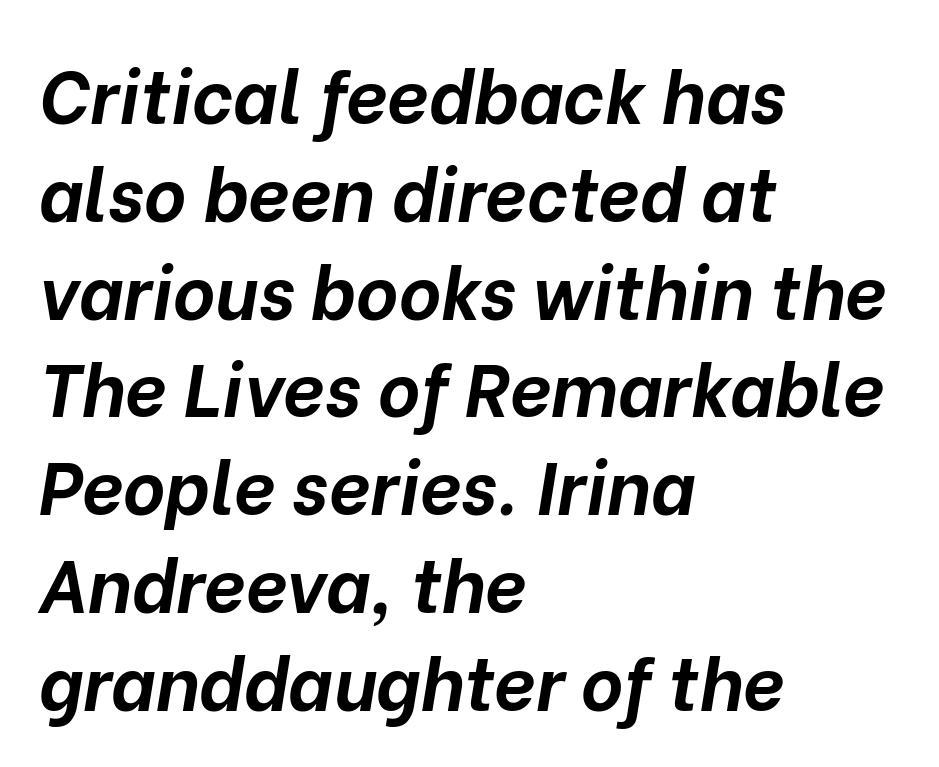
Q: Is the text bold? A: Yes.
Q: Is the text italic (slanted)? A: Yes, it leans right by about 10 degrees.
Q: Is the text underlined? A: No.
Q: How is the paragraph aligned? A: Left-aligned.
Q: Is the spacing between letters normal or unusually wide? A: Normal.
Q: Is the spacing between lines tight, normal or loose? A: Normal.
Q: Width (condensed, normal, or wide)? A: Normal.
Q: Stroke contrast? A: Low.
Q: x-height? A: Medium.
Q: Monospaced? A: No.
